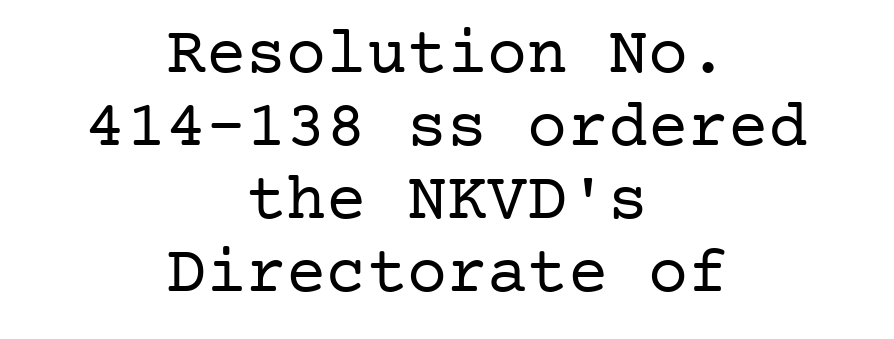
The image shows 67 px regular-weight serif type, upright; set centered, tight line spacing (1.09x), normal letter spacing, not underlined; low stroke contrast and a medium x-height.
